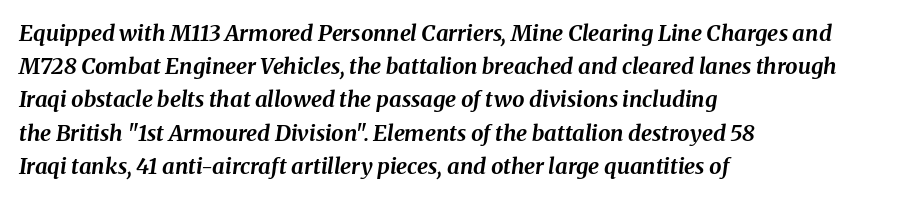
Notice how thick the strokes are: this is what a full bold looks like. Rows of type keep a routine distance in the vertical direction. The rendering anchors every line to the left-hand side. Unmarked baselines from the first word to the last. Emphasis-style slanted type is in use. Standard letterfit; no display-style spreading of the glyphs.
